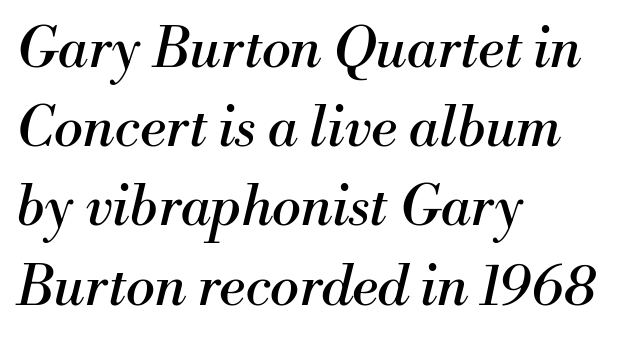
Q: Is the text bold? A: No.
Q: Is the text italic (slanted)? A: Yes, it leans right by about 13 degrees.
Q: Is the typeface a serif or a sans-serif typeface? A: Serif.
Q: Is the text underlined? A: No.
Q: How is the paragraph aligned? A: Left-aligned.
Q: Is the spacing between letters normal or unusually wide? A: Normal.
Q: Is the spacing between lines tight, normal or loose? A: Normal.
Q: Width (condensed, normal, or wide)? A: Normal.
Q: Stroke contrast? A: Medium.
Q: x-height? A: Small.
Q: Monospaced? A: No.
